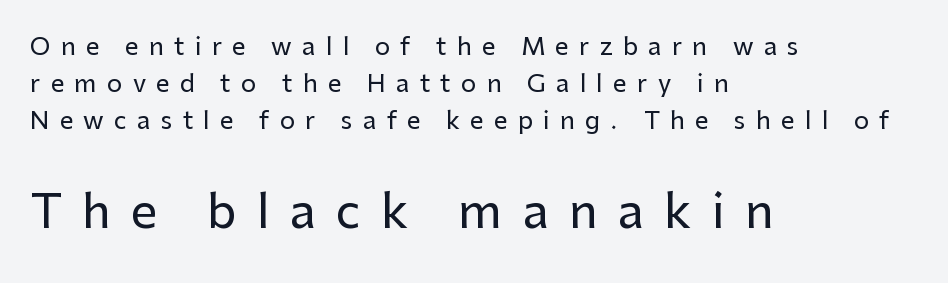
{"serif": "no", "italic": "no", "width": "normal", "stroke_contrast": "low", "x_height": "medium", "monospaced": "no", "underline": "no", "align": "left", "line_spacing": "normal", "line_spacing_ratio": 1.55, "letter_spacing": "wide", "letter_spacing_em": 0.43, "larger_block": "second", "size_ratio": 1.96, "glyph_px": 47}
